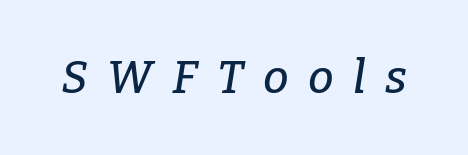
Short note: letters widely spaced. These lines are rendered in a variable-pitch font. Underlining? Definitely not there. The letters are slanted; this is an italic face.
